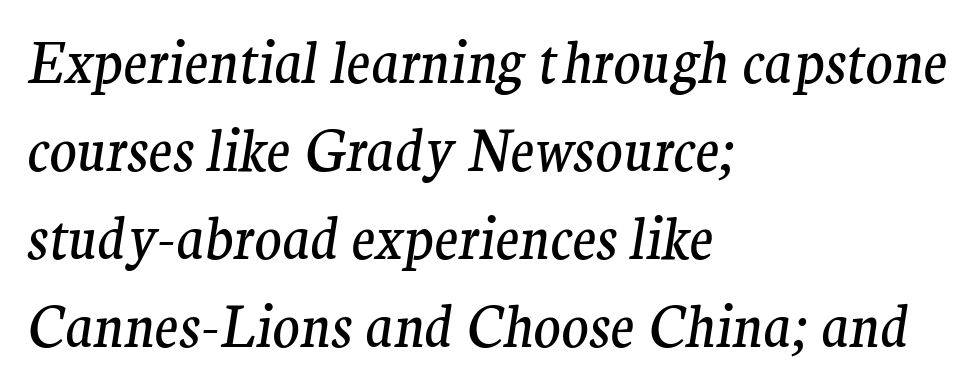
The image shows 56 px regular-weight serif type, italic (leaning right); set left-aligned, normal line spacing (1.57x), normal letter spacing, not underlined; medium stroke contrast and a medium x-height.
